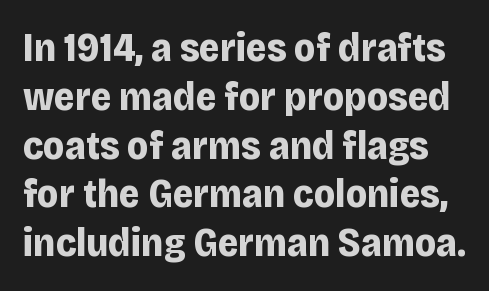
{"serif": "no", "italic": "no", "bold": "yes", "weight": "bold", "width": "normal", "stroke_contrast": "low", "x_height": "large", "monospaced": "no", "underline": "no", "line_spacing_ratio": 1.22, "letter_spacing": "normal", "letter_spacing_em": 0.0, "glyph_px": 40}
